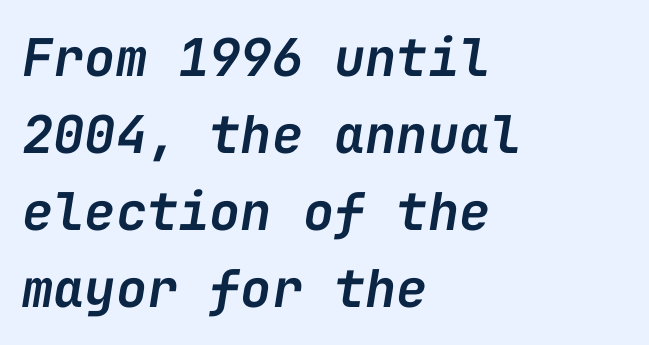
Q: Is the text bold? A: Semi-bold.
Q: Is the text italic (slanted)? A: Yes, it leans right by about 9 degrees.
Q: Is the text underlined? A: No.
Q: How is the paragraph aligned? A: Left-aligned.
Q: Is the spacing between letters normal or unusually wide? A: Normal.
Q: Is the spacing between lines tight, normal or loose? A: Normal.
Q: Width (condensed, normal, or wide)? A: Normal.
Q: Stroke contrast? A: Low.
Q: x-height? A: Medium.
Q: Monospaced? A: Yes.
